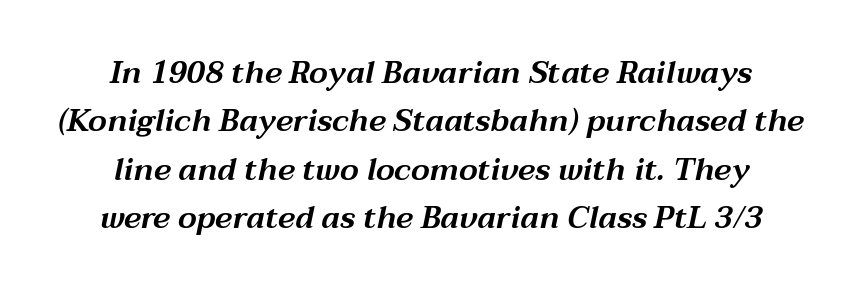
Check the space under the baseline: it is left empty. Teacher's note: observe the equal gaps on both sides — that is centered alignment. The typography opts for an oblique posture over an upright one. Compared with typical body copy, the letter spacing here is the same. Character widths vary here, with narrow letters taking less room than wide ones.
